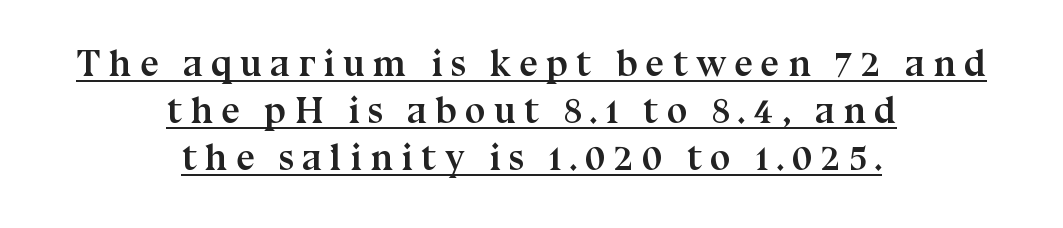
Q: Is the text bold? A: Yes.
Q: Is the text italic (slanted)? A: No, it is upright.
Q: Is the typeface a serif or a sans-serif typeface? A: Serif.
Q: Is the text underlined? A: Yes.
Q: How is the paragraph aligned? A: Centered.
Q: Is the spacing between letters normal or unusually wide? A: Unusually wide.
Q: Is the spacing between lines tight, normal or loose? A: Normal.
Q: Width (condensed, normal, or wide)? A: Normal.
Q: Stroke contrast? A: Medium.
Q: x-height? A: Medium.
Q: Monospaced? A: No.
